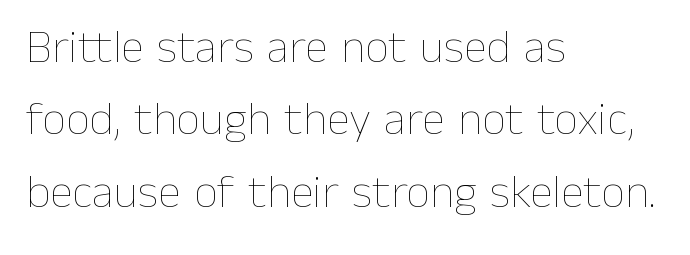
Q: Is the text bold? A: No.
Q: Is the text italic (slanted)? A: No, it is upright.
Q: Is the text underlined? A: No.
Q: How is the paragraph aligned? A: Left-aligned.
Q: Is the spacing between letters normal or unusually wide? A: Normal.
Q: Is the spacing between lines tight, normal or loose? A: Normal.
Q: Width (condensed, normal, or wide)? A: Normal.
Q: Stroke contrast? A: Low.
Q: x-height? A: Medium.
Q: Monospaced? A: No.
